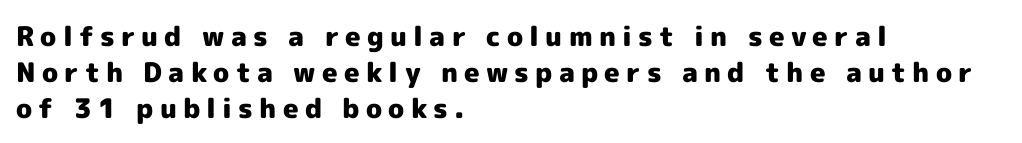
The image shows 27 px bold type, upright; set left-aligned, normal line spacing (1.33x), unusually wide letter spacing (+0.23 em), not underlined.
